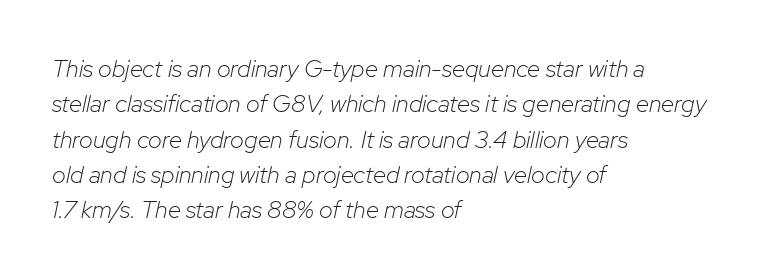
Q: Is the text bold? A: No.
Q: Is the text italic (slanted)? A: Yes, it leans right by about 12 degrees.
Q: Is the text underlined? A: No.
Q: How is the paragraph aligned? A: Left-aligned.
Q: Is the spacing between letters normal or unusually wide? A: Normal.
Q: Is the spacing between lines tight, normal or loose? A: Normal.
